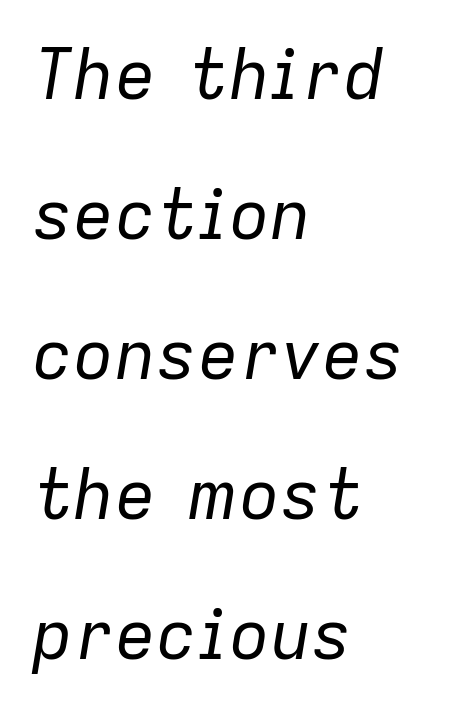
The image shows 69 px regular-weight type, italic (leaning right); set left-aligned, loose line spacing (2.03x), normal letter spacing, not underlined; low stroke contrast and a medium x-height.
